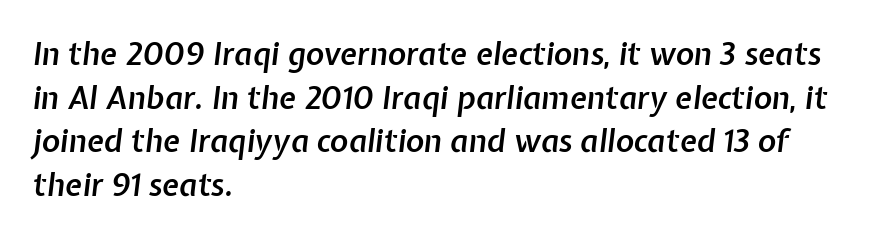
{"italic": "yes", "lean": "right", "slant_degrees": 7, "bold": "semi", "weight": "semibold", "width": "normal", "stroke_contrast": "low", "x_height": "medium", "monospaced": "no", "underline": "no", "align": "left", "line_spacing": "normal", "line_spacing_ratio": 1.41, "letter_spacing": "normal", "letter_spacing_em": 0.0, "glyph_px": 31}
